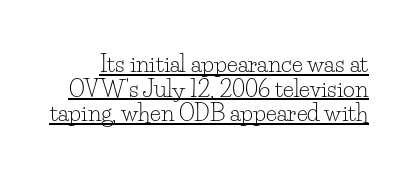
The image shows 23 px text type, upright; set tight line spacing (1.07x), normal letter spacing, underlined.
